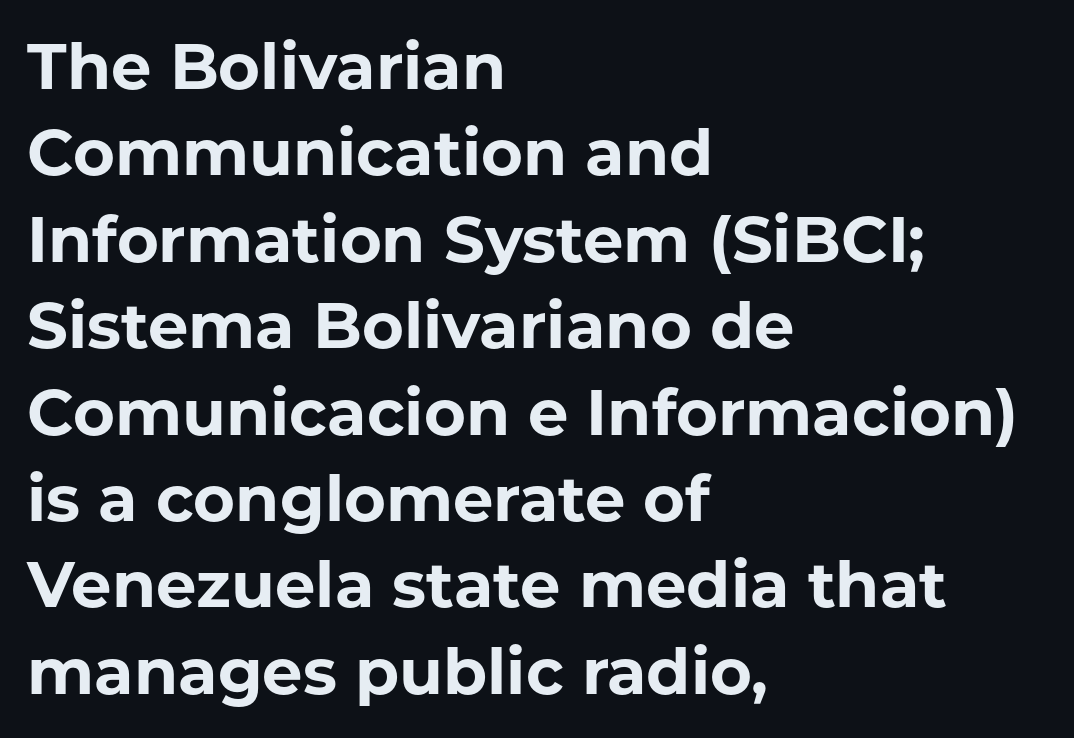
{"serif": "no", "italic": "no", "bold": "yes", "weight": "bold", "width": "normal", "stroke_contrast": "low", "x_height": "medium", "monospaced": "no", "underline": "no", "align": "left", "line_spacing": "normal", "line_spacing_ratio": 1.35, "letter_spacing": "normal", "letter_spacing_em": 0.0, "glyph_px": 64}
